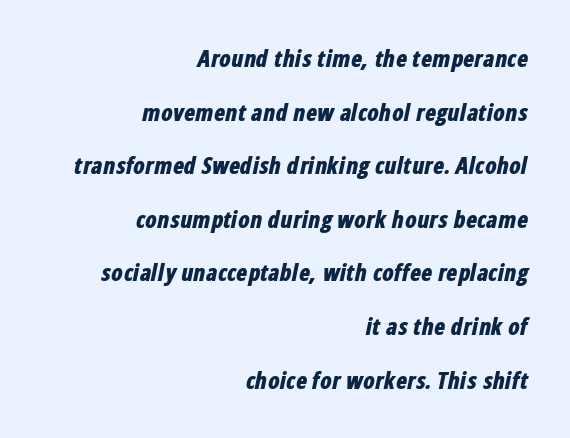
The font's italic variant was chosen for this text. The compositor pushed each line to the right boundary. Baseline-to-baseline distance is far greater than the letter height. What weight is shown? A full bold with thick strokes.
